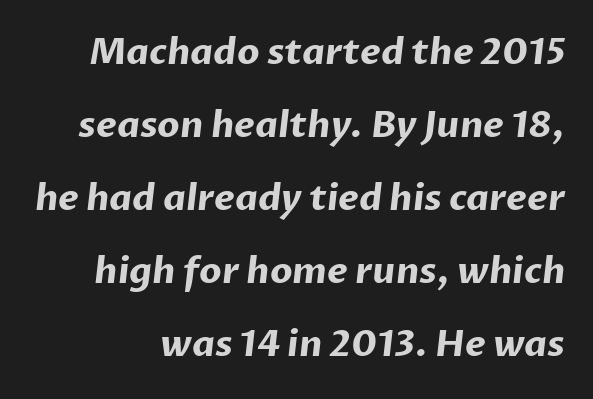
{"serif": "no", "bold": "yes", "weight": "bold", "width": "normal", "stroke_contrast": "low", "x_height": "medium", "monospaced": "no", "underline": "no", "line_spacing": "loose", "line_spacing_ratio": 2.03, "letter_spacing": "normal", "letter_spacing_em": 0.0, "glyph_px": 36}
